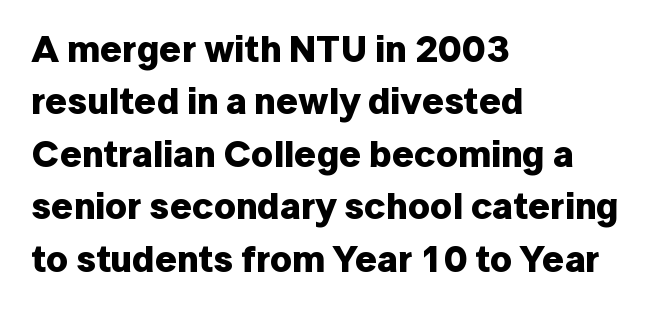
{"serif": "no", "italic": "no", "bold": "yes", "weight": "bold", "width": "normal", "stroke_contrast": "low", "x_height": "medium", "monospaced": "no", "underline": "no", "align": "left", "line_spacing": "normal", "line_spacing_ratio": 1.38, "letter_spacing": "normal", "letter_spacing_em": 0.0, "glyph_px": 38}
